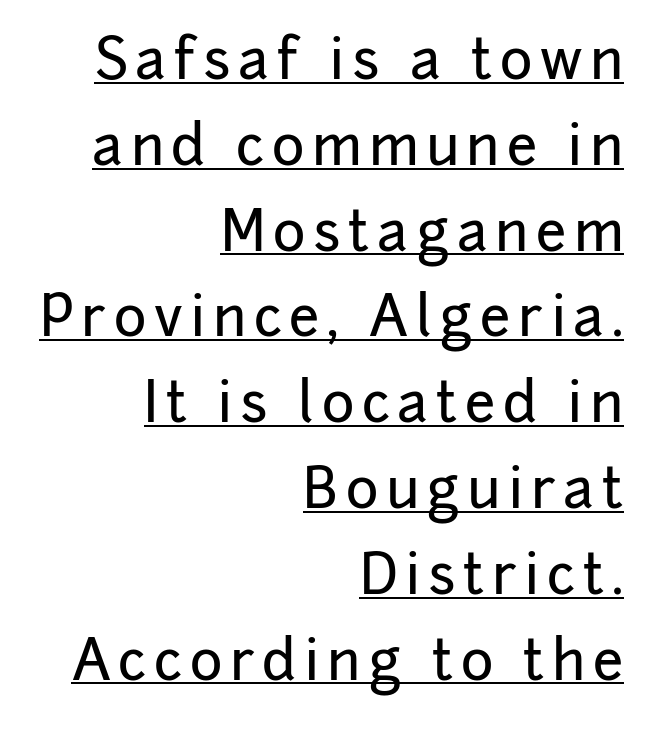
This is sans-serif lettering, the kind often seen on screens and signage. The sample's only ornament is a line tracing under the words. The face used here is proportionally spaced, like ordinary book or web type. This sample keeps an unexceptional amount of space between lines. The lines in this sample share a right terminus and differ only in where they begin.
